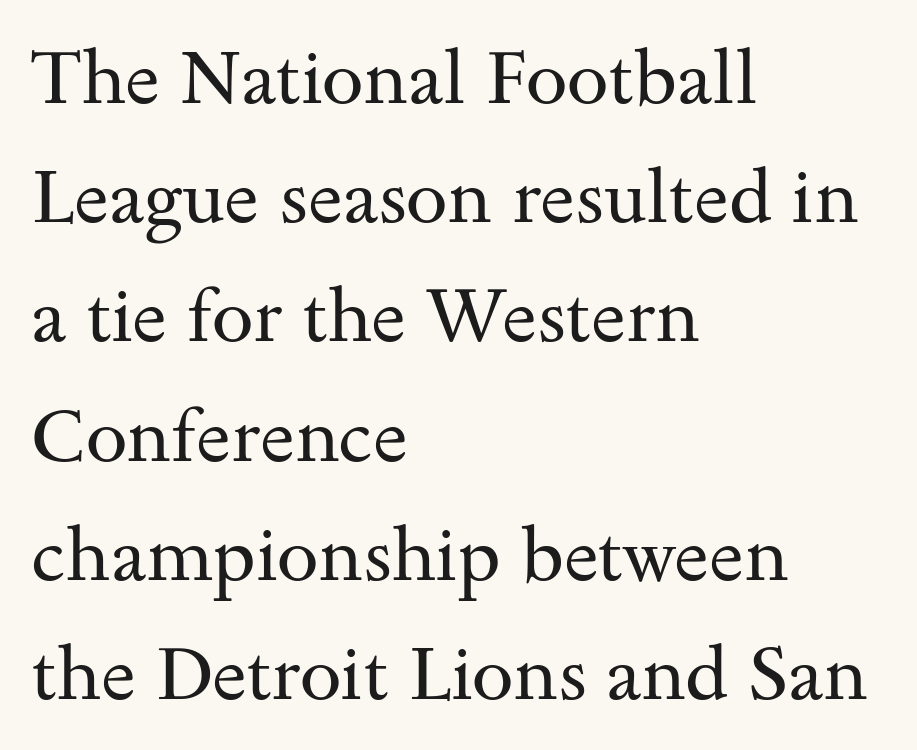
{"serif": "yes", "italic": "no", "bold": "no", "weight": "regular", "width": "wide", "stroke_contrast": "medium", "x_height": "small", "monospaced": "no", "underline": "no", "align": "left", "line_spacing": "normal", "line_spacing_ratio": 1.59, "letter_spacing": "normal", "letter_spacing_em": 0.0, "glyph_px": 75}
